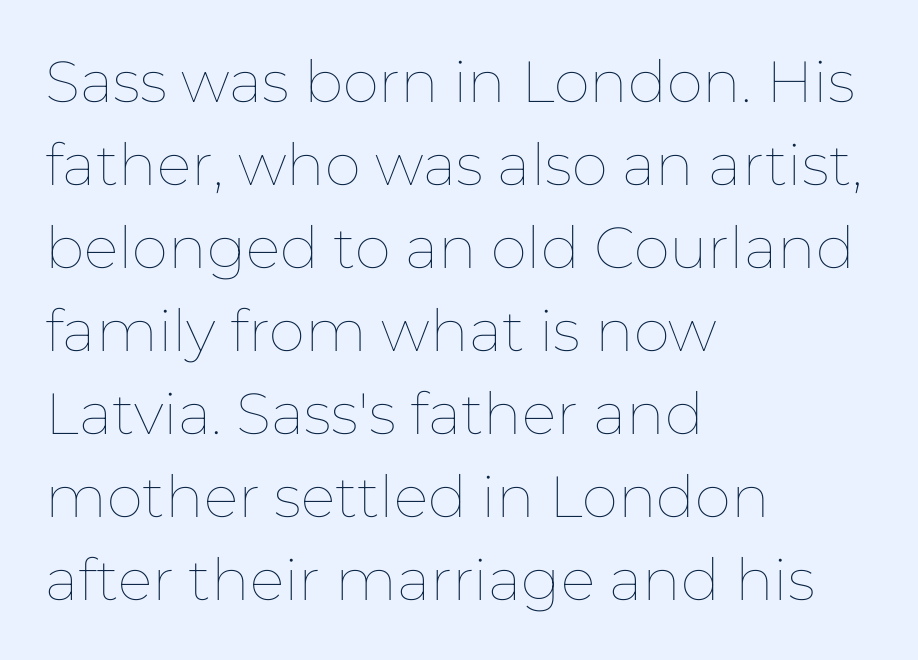
The image shows 58 px thin type, upright; set left-aligned, normal line spacing (1.43x), normal letter spacing, not underlined; low stroke contrast and a medium x-height.
